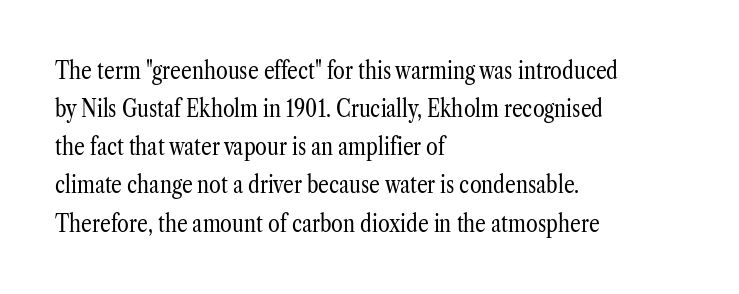
Q: Is the text bold? A: No.
Q: Is the text italic (slanted)? A: No, it is upright.
Q: Is the text underlined? A: No.
Q: How is the paragraph aligned? A: Left-aligned.
Q: Is the spacing between letters normal or unusually wide? A: Normal.
Q: Is the spacing between lines tight, normal or loose? A: Normal.
